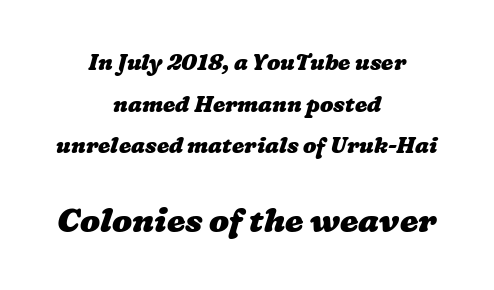
The image shows 33 px heavy, wide type; set centered, line spacing 1.89x, normal letter spacing, not underlined; the second (bottom) block is 1.5x larger; low stroke contrast and a medium x-height.
